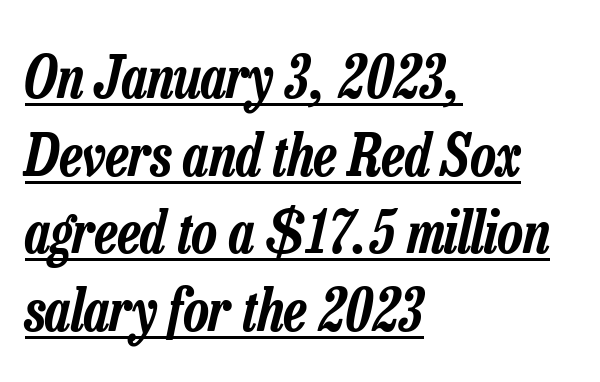
All the whitespace from short lines collects on the right. An italicized treatment has been applied to the whole sample. Looks like regular typesetting: each glyph gets only the width it needs. Honestly, the letter spacing is just normal — you wouldn't notice it.
